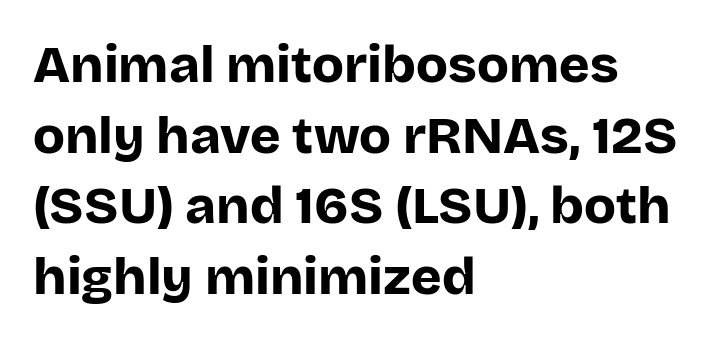
Q: Is the text bold? A: Yes.
Q: Is the text italic (slanted)? A: No, it is upright.
Q: Is the typeface a serif or a sans-serif typeface? A: Sans-serif.
Q: Is the text underlined? A: No.
Q: How is the paragraph aligned? A: Left-aligned.
Q: Is the spacing between letters normal or unusually wide? A: Normal.
Q: Is the spacing between lines tight, normal or loose? A: Normal.
Q: Width (condensed, normal, or wide)? A: Normal.
Q: Stroke contrast? A: Low.
Q: x-height? A: Large.
Q: Monospaced? A: No.
